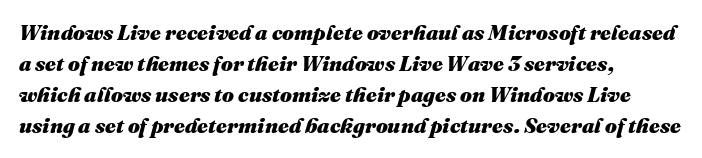
No word sits above an underline. This sample uses plain, unmodified letter spacing. Typesetter's note: full bold, strokes at maximum text heaviness. The paragraph has a hard left edge and a soft right edge.
